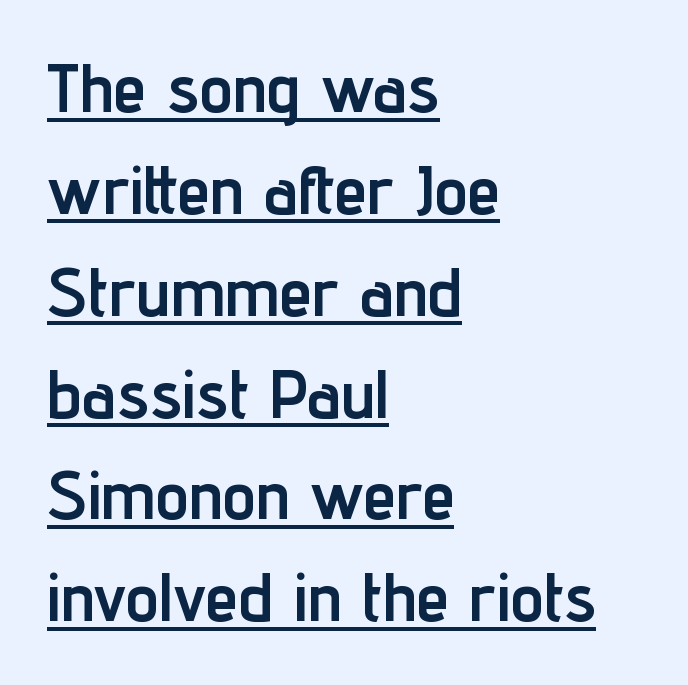
The text block is weighted toward the left margin, trailing off unevenly rightward. Evenly set lines give the paragraph a standard silhouette. Every letter is thick-stroked: bold, no question. The letters carry no serifs — their stems end cleanly without finishing strokes.
